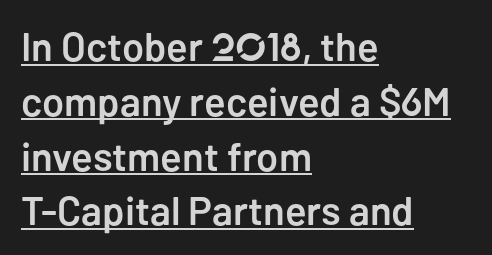
Letterform terminals end flat and unadorned throughout the passage. Looks like regular typesetting: each glyph gets only the width it needs. This is moderately heavy type, rendered in semibold. Do the letters lean? They stand straight. Notice how the passage keeps a crisp vertical edge on the left only. The letters sit at their default tracking, neither squeezed nor spread.
